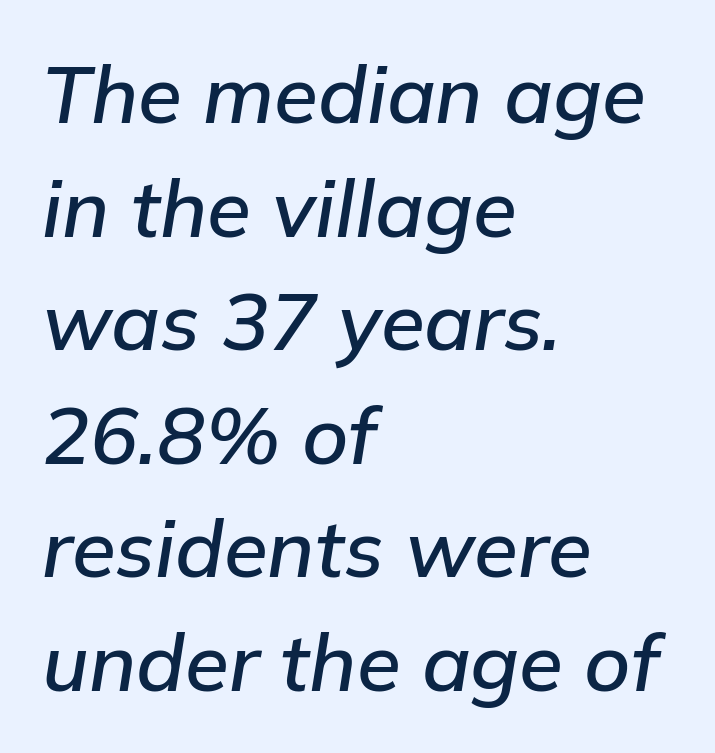
The font's italic variant was chosen for this text. Check under the words: just untouched page. Caption: multi-line text, flush left, ragged right. The type is set solid horizontally, with unmodified tracking.
